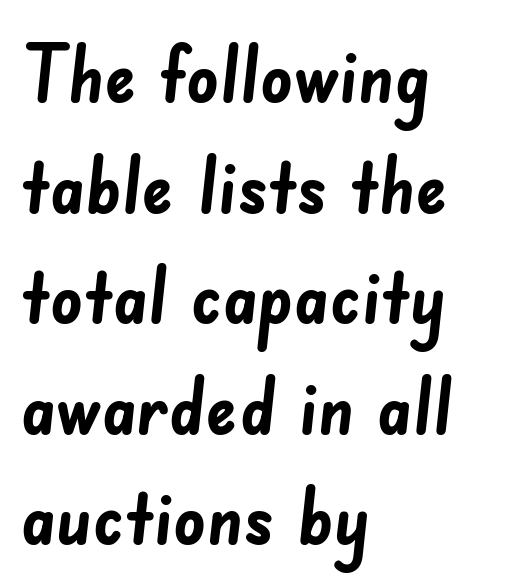
{"serif": "no", "bold": "yes", "weight": "semibold", "width": "normal", "stroke_contrast": "low", "x_height": "small", "monospaced": "no", "underline": "no", "align": "left", "line_spacing": "normal", "line_spacing_ratio": 1.4, "letter_spacing": "normal", "letter_spacing_em": 0.0, "glyph_px": 79}
